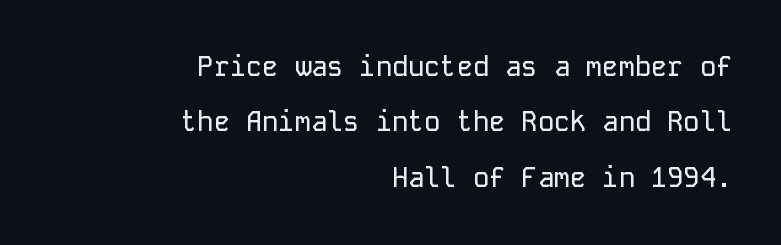
The image shows 27 px text type, upright; set right-aligned, loose line spacing (2.05x), normal letter spacing, not underlined.
